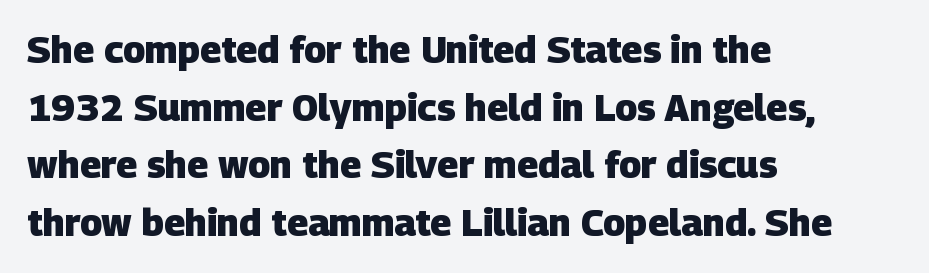
The image shows 37 px heavy sans-serif type; set left-aligned, normal line spacing (1.56x), normal letter spacing, not underlined; low stroke contrast and a large x-height.
